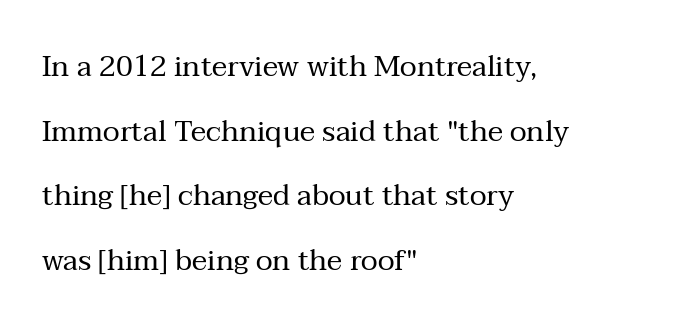
Q: Is the text bold? A: No.
Q: Is the text italic (slanted)? A: No, it is upright.
Q: Is the typeface a serif or a sans-serif typeface? A: Serif.
Q: Is the text underlined? A: No.
Q: How is the paragraph aligned? A: Left-aligned.
Q: Is the spacing between letters normal or unusually wide? A: Normal.
Q: Is the spacing between lines tight, normal or loose? A: Loose.
Q: Width (condensed, normal, or wide)? A: Normal.
Q: Stroke contrast? A: Medium.
Q: x-height? A: Medium.
Q: Monospaced? A: No.
